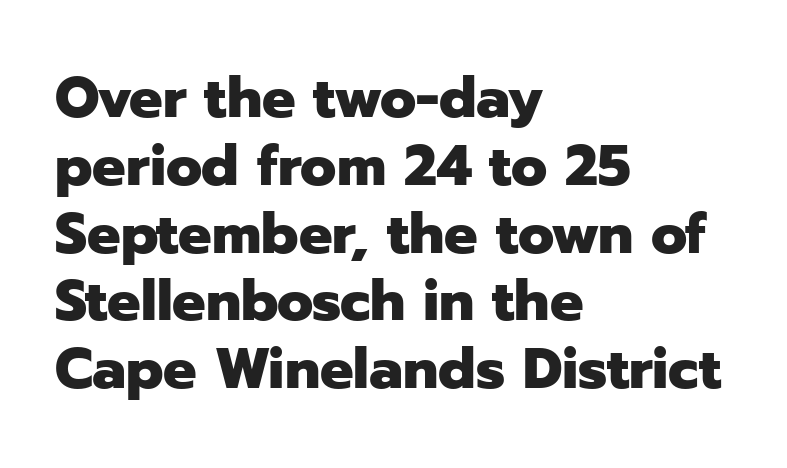
Does extra space separate the letters? No, they use regular spacing. Each row of text sits above clean, open space. Does the copy run flush right? No — it runs flush left. A typesetter would label this face a sans. Quick note: not italic, upright.
